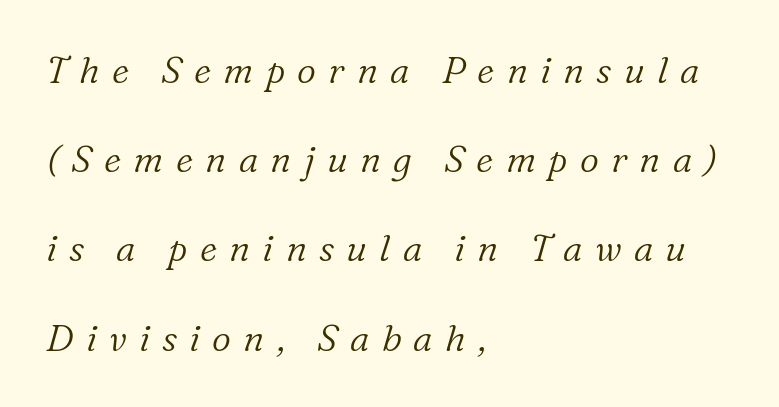
Q: Is the text bold? A: No.
Q: Is the text italic (slanted)? A: Yes, it leans right by about 16 degrees.
Q: Is the typeface a serif or a sans-serif typeface? A: Serif.
Q: Is the text underlined? A: No.
Q: How is the paragraph aligned? A: Left-aligned.
Q: Is the spacing between letters normal or unusually wide? A: Unusually wide.
Q: Is the spacing between lines tight, normal or loose? A: Loose.
Q: Width (condensed, normal, or wide)? A: Normal.
Q: Stroke contrast? A: Low.
Q: x-height? A: Medium.
Q: Monospaced? A: No.
